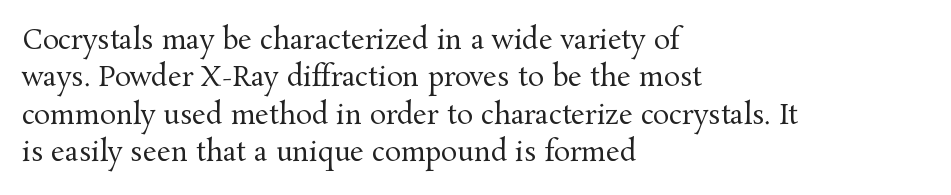
The image shows 27 px text type, upright; set left-aligned, normal line spacing (1.38x), normal letter spacing, not underlined.
